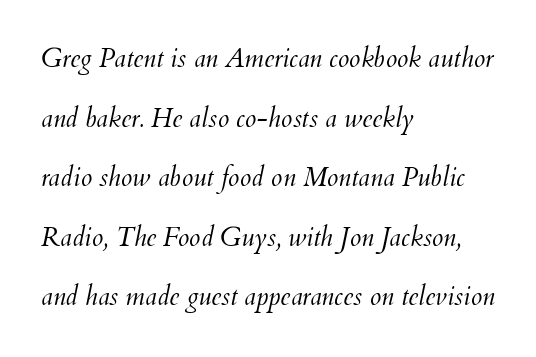
Q: Is the text bold? A: No.
Q: Is the text italic (slanted)? A: Yes, it leans right by about 12 degrees.
Q: Is the text underlined? A: No.
Q: How is the paragraph aligned? A: Left-aligned.
Q: Is the spacing between letters normal or unusually wide? A: Normal.
Q: Is the spacing between lines tight, normal or loose? A: Loose.
